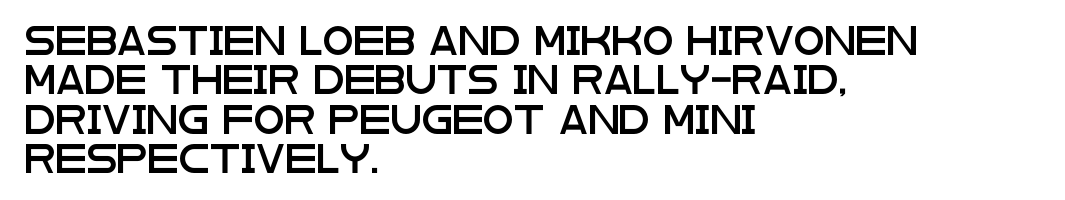
{"serif": "no", "italic": "no", "width": "wide", "stroke_contrast": "low", "x_height": "large", "monospaced": "no", "underline": "no", "align": "left", "line_spacing": "normal", "line_spacing_ratio": 1.41, "letter_spacing": "normal", "letter_spacing_em": 0.0, "glyph_px": 28}
